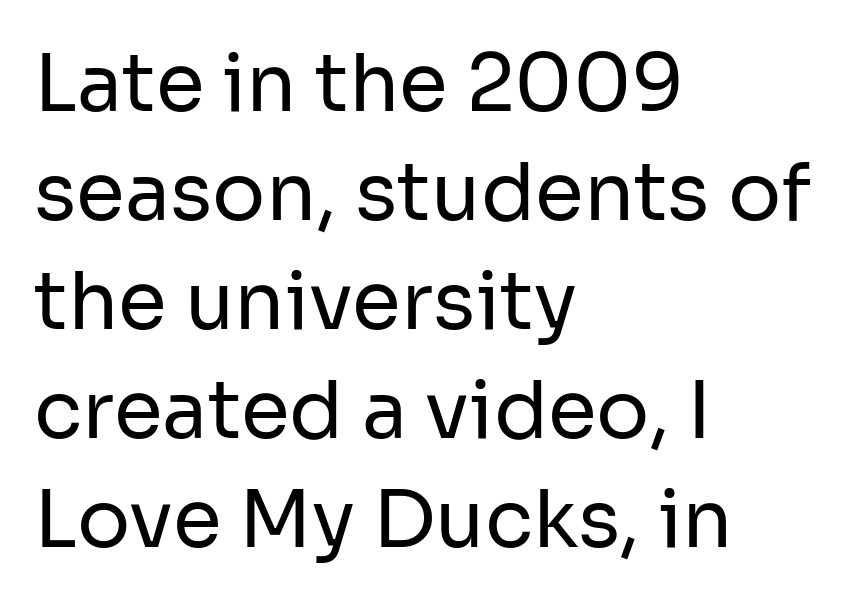
The image shows 79 px regular-weight sans-serif type, upright; set left-aligned, normal line spacing (1.38x), normal letter spacing, not underlined; low stroke contrast and a medium x-height.
